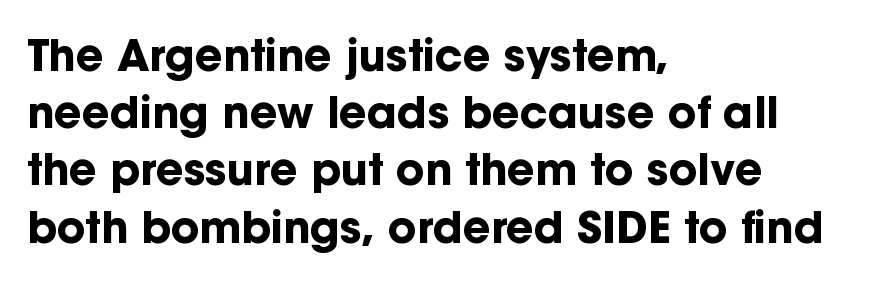
{"serif": "no", "italic": "no", "bold": "yes", "weight": "bold", "width": "normal", "stroke_contrast": "low", "x_height": "medium", "monospaced": "no", "underline": "no", "align": "left", "line_spacing": "normal", "line_spacing_ratio": 1.33, "letter_spacing": "normal", "letter_spacing_em": 0.0, "glyph_px": 43}
